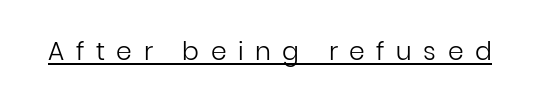
Compared with typical body copy, the letter spacing here is much looser. Weight class: somewhere from thin through regular. The sample's only ornament is a line tracing under the words. Ascenders rise straight up at ninety degrees.
